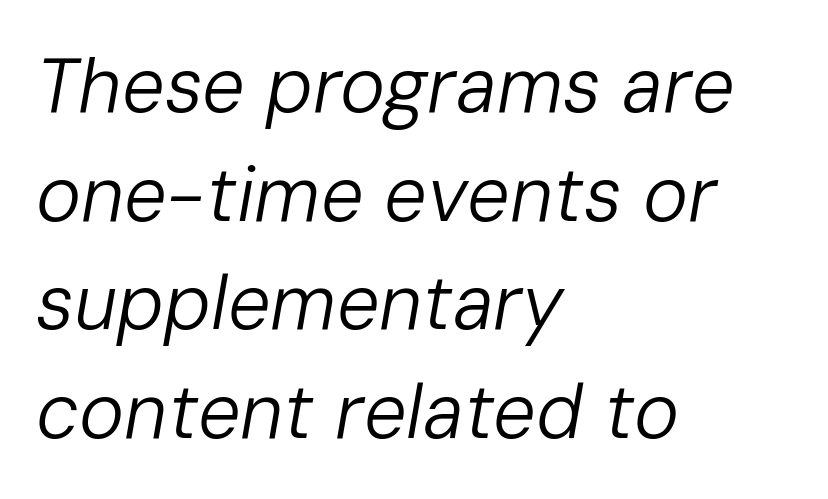
{"italic": "yes", "lean": "right", "slant_degrees": 10, "bold": "no", "weight": "regular", "width": "normal", "stroke_contrast": "low", "x_height": "medium", "monospaced": "no", "underline": "no", "align": "left", "line_spacing": "normal", "line_spacing_ratio": 1.43, "letter_spacing": "normal", "letter_spacing_em": 0.0, "glyph_px": 76}
